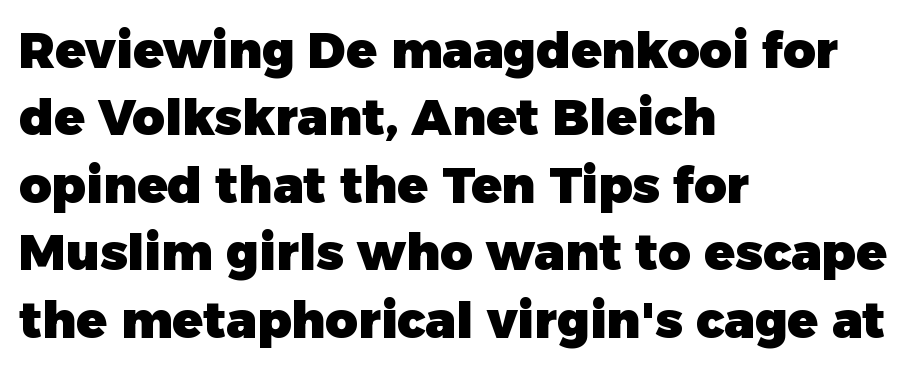
{"serif": "no", "italic": "no", "bold": "yes", "weight": "heavy", "width": "normal", "stroke_contrast": "low", "x_height": "medium", "monospaced": "no", "underline": "no", "align": "left", "line_spacing": "normal", "line_spacing_ratio": 1.35, "letter_spacing": "normal", "letter_spacing_em": 0.0, "glyph_px": 50}
